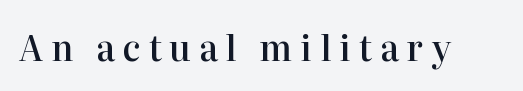
{"serif": "yes", "italic": "no", "bold": "semi", "weight": "semibold", "width": "normal", "stroke_contrast": "high", "x_height": "medium", "monospaced": "no", "underline": "no", "letter_spacing": "wide", "letter_spacing_em": 0.22, "glyph_px": 35}
